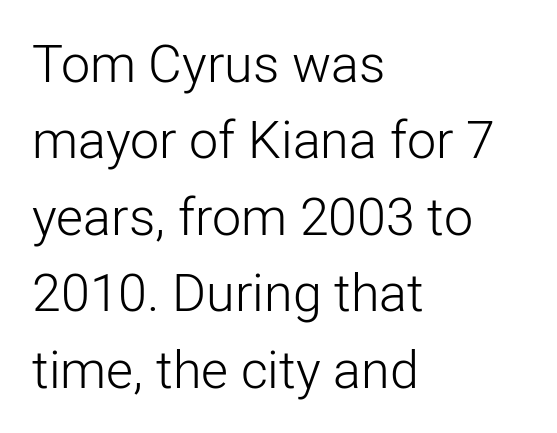
{"serif": "no", "italic": "no", "bold": "no", "weight": "light", "width": "normal", "stroke_contrast": "low", "x_height": "medium", "monospaced": "no", "underline": "no", "align": "left", "line_spacing": "normal", "line_spacing_ratio": 1.47, "letter_spacing": "normal", "letter_spacing_em": 0.0, "glyph_px": 52}
